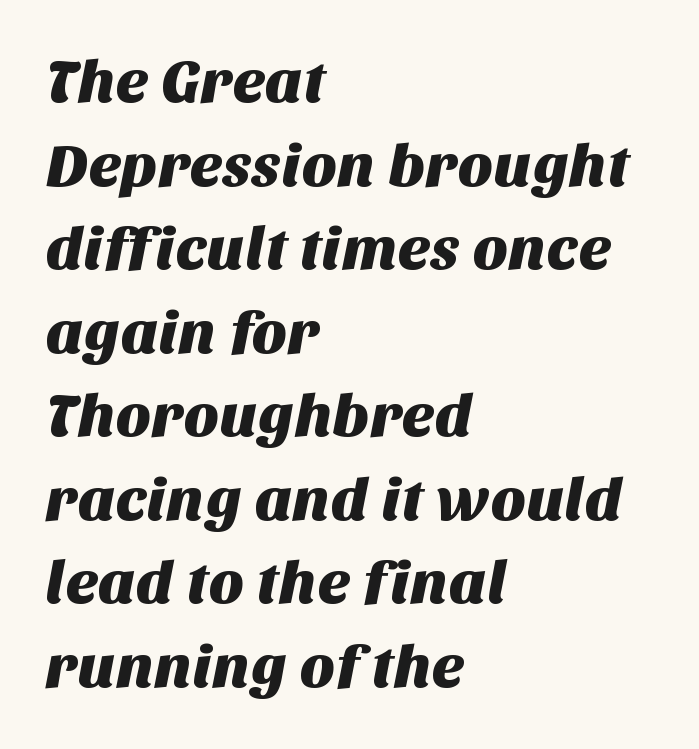
The image shows 61 px sans-serif type; set left-aligned, normal line spacing (1.37x), normal letter spacing, not underlined; medium stroke contrast and a large x-height.
